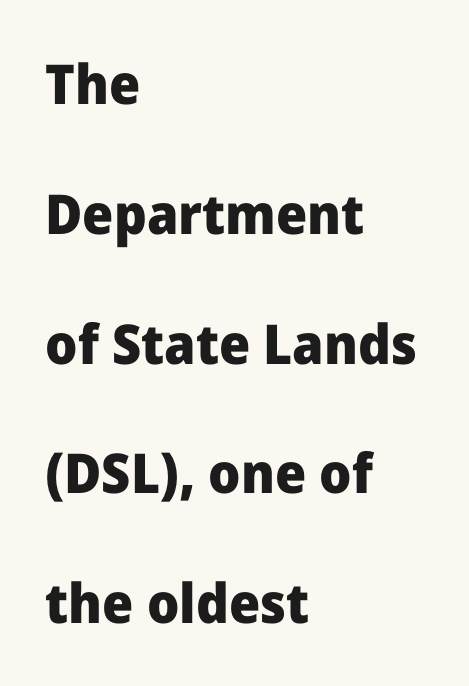
The image shows 55 px heavy sans-serif type, upright; set left-aligned, loose line spacing (2.36x), normal letter spacing, not underlined; low stroke contrast and a medium x-height.
